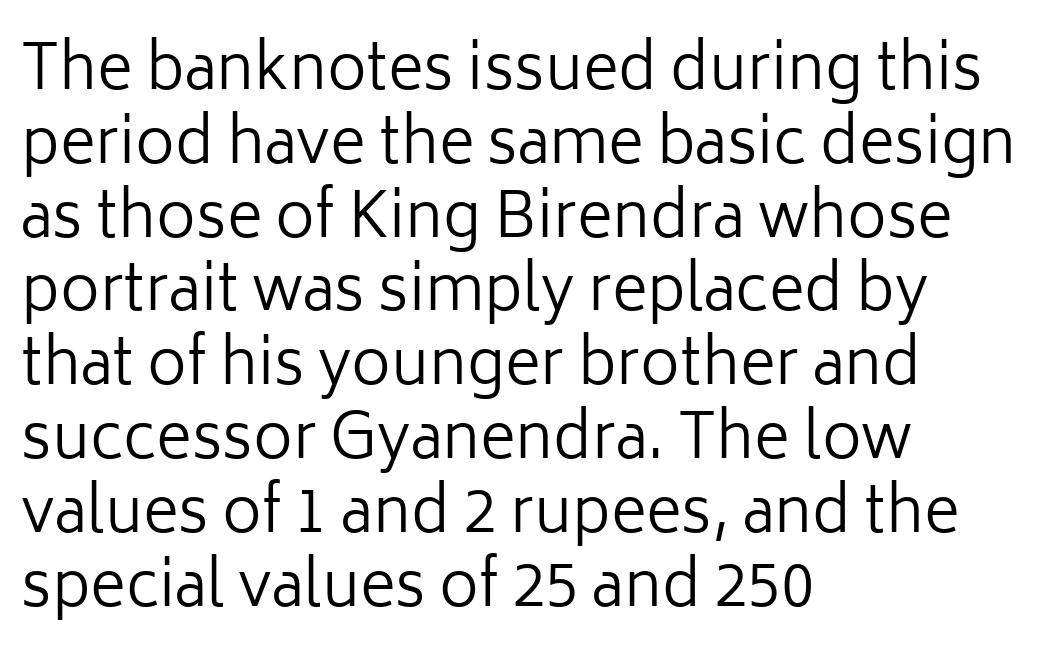
What kind of face is this? One without serifs — a sans. This sample uses an upright cut, with every glyph sitting square on the baseline. The line texture is even and compact thanks to regular tracking. No heavy texture on the line: the type isn't bold. The gap between lines stays unmarked.
